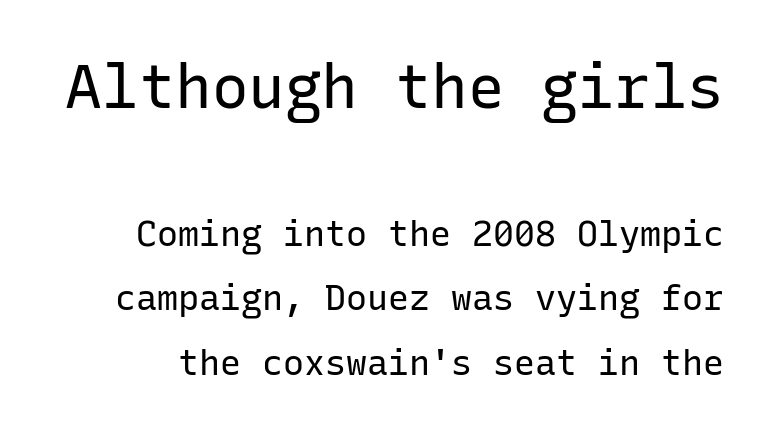
The upper block of text is set noticeably larger than the block beneath it. Descenders are the only things crossing below the line. The rendering keeps characters at their native spacing. This is sans-serif lettering, the kind often seen on screens and signage. This sample has the even, mechanical cadence of fixed-width lettering.
